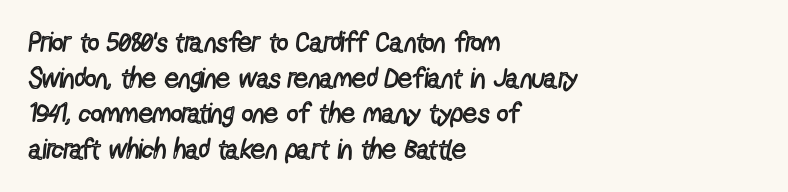
You could call the tracking neutral — neither tight nor loose. Casual observation: everything's shoved over to the left. This rendering employs a face without finishing strokes, i.e., a sans-serif. These glyphs show unthickened strokes, regular width or finer.
